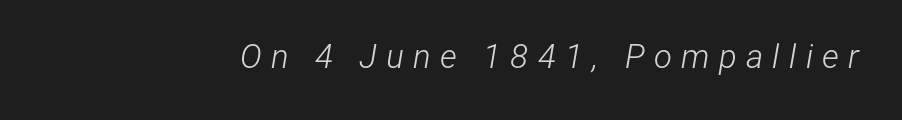
Q: Is the text bold? A: No.
Q: Is the text italic (slanted)? A: Yes, it leans right by about 12 degrees.
Q: Is the text underlined? A: No.
Q: Is the spacing between letters normal or unusually wide? A: Unusually wide.
Q: Width (condensed, normal, or wide)? A: Condensed.
Q: Stroke contrast? A: Low.
Q: x-height? A: Medium.
Q: Monospaced? A: No.
